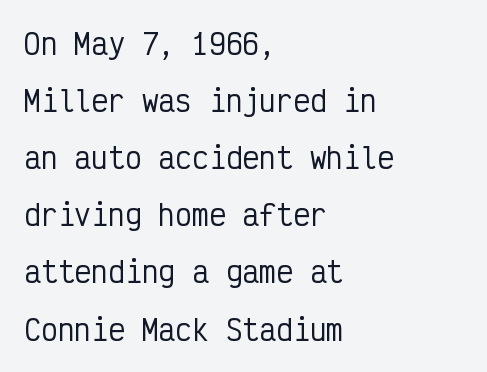
The image shows 28 px condensed sans-serif type, upright, monospaced; set left-aligned, loose line spacing (2.04x), normal letter spacing, not underlined; low stroke contrast and a medium x-height.
